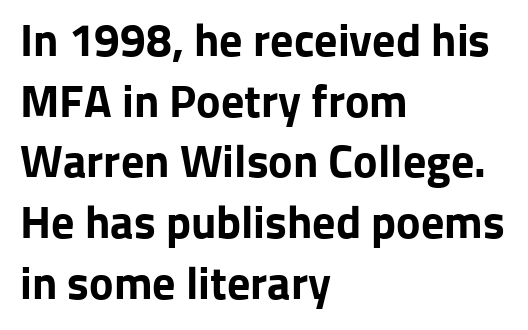
A bare baseline throughout the passage. No italicization has been applied; the sample stays upright. Classification — sans serif. Teacher's note: observe the even left margin — that is flush-left alignment. The designer left line spacing at the default.
